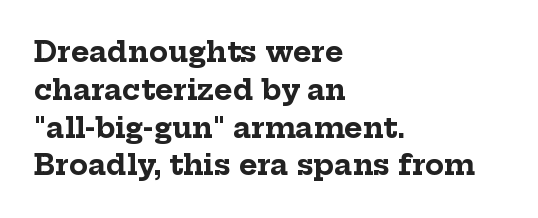
The image shows 28 px bold serif type, upright; set left-aligned, normal line spacing (1.35x), normal letter spacing, not underlined; low stroke contrast and a medium x-height.
